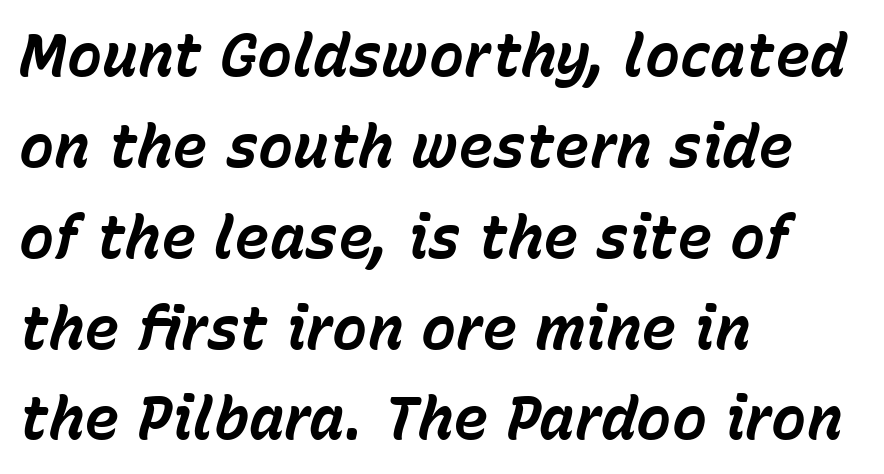
Q: Is the text bold? A: Yes.
Q: Is the text italic (slanted)? A: Yes, it leans right by about 15 degrees.
Q: Is the text underlined? A: No.
Q: How is the paragraph aligned? A: Left-aligned.
Q: Is the spacing between letters normal or unusually wide? A: Normal.
Q: Is the spacing between lines tight, normal or loose? A: Normal.
Q: Width (condensed, normal, or wide)? A: Normal.
Q: Stroke contrast? A: Low.
Q: x-height? A: Medium.
Q: Monospaced? A: No.
